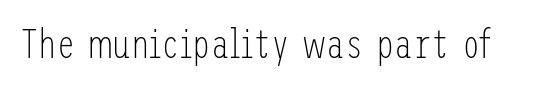
The image shows 41 px light, condensed sans-serif type, upright; set normal letter spacing, not underlined; low stroke contrast and a medium x-height.
